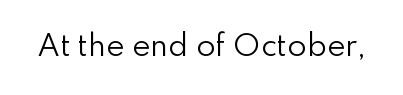
Is the type heavy? It reads as light-to-regular instead. These lines were composed using upright roman letters. Descenders hang freely into open space. Serifs: no, the terminals of the letterforms are clean.
